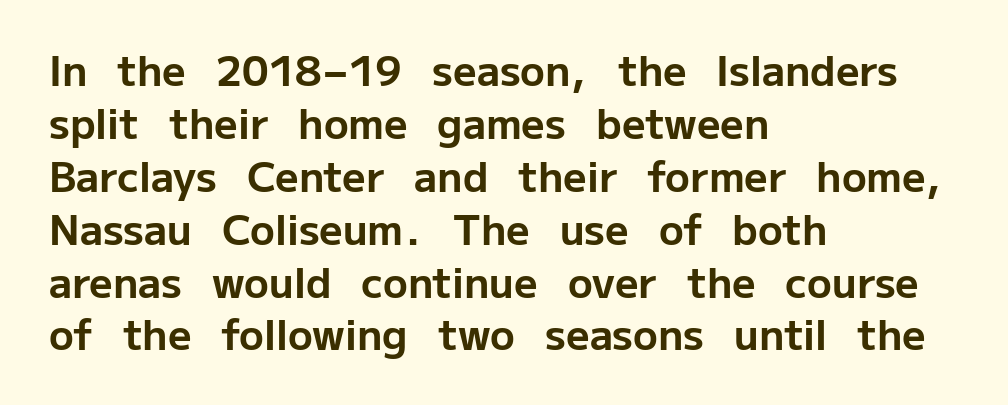
The image shows 41 px bold sans-serif type, upright; set left-aligned, normal line spacing (1.29x), normal letter spacing, not underlined; low stroke contrast and a medium x-height.
